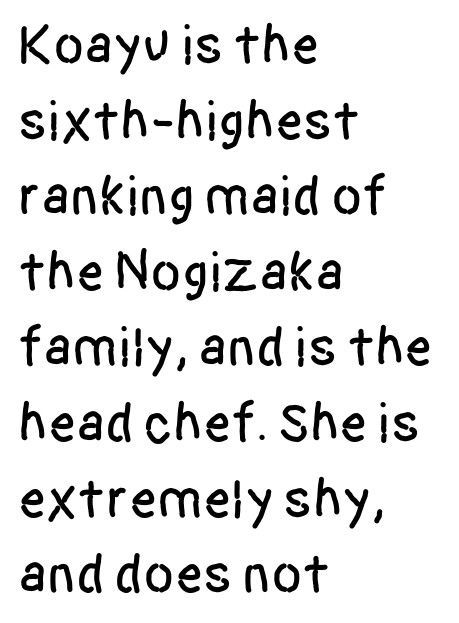
Anything drawn beneath the words? Only blank space. Quick note: interline space is typical. Nothing unusual about the tracking: characters are spaced as the font intends. Grotesque or geometric, the face here clearly has no serifs. Proportional: the letters do not fall into vertical columns.
